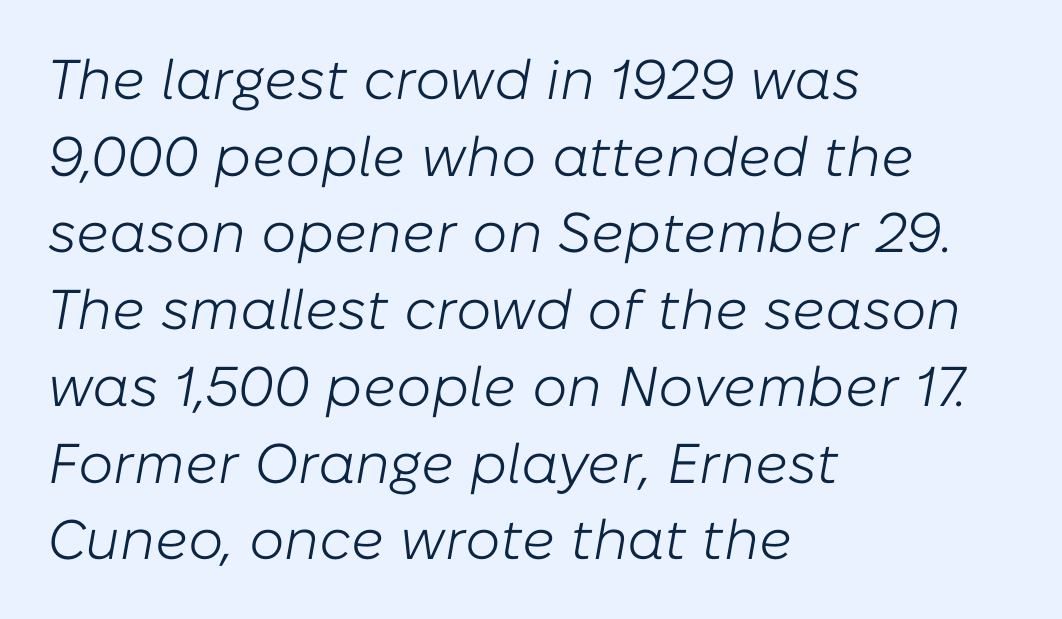
This sample has the flowing, uneven cadence of proportional lettering. The characters are drawn with everyday or finer stroke widths. The axis of the letterforms is tilted away from vertical. The foot of each line stays bare and open. The tracking reads as untouched default to a designer's eye.
